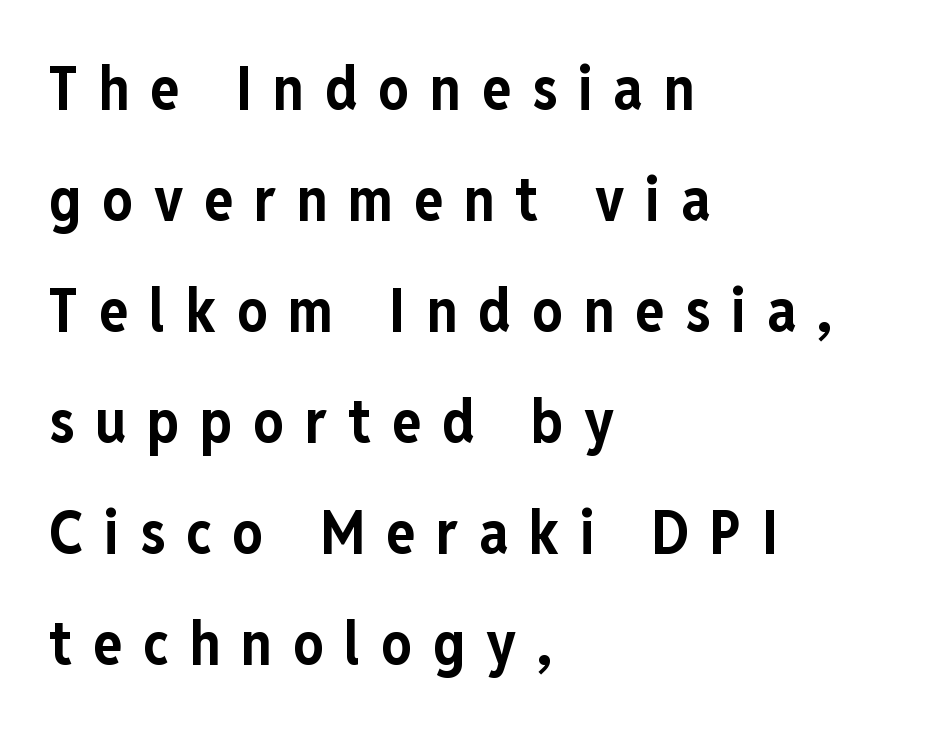
The image shows 60 px bold, condensed sans-serif type, upright; set left-aligned, line spacing 1.85x, unusually wide letter spacing (+0.35 em), not underlined; low stroke contrast and a medium x-height.
